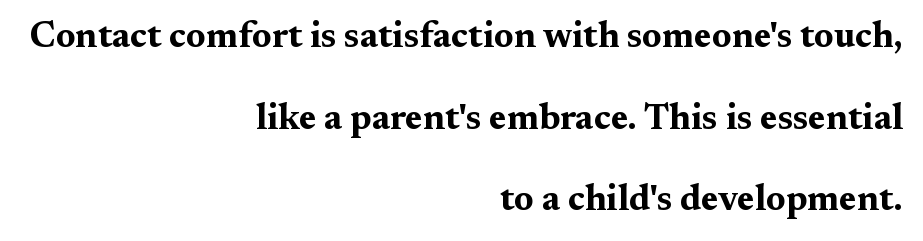
{"serif": "yes", "italic": "no", "bold": "yes", "weight": "bold", "width": "wide", "stroke_contrast": "medium", "x_height": "medium", "monospaced": "no", "underline": "no", "align": "right", "line_spacing": "loose", "line_spacing_ratio": 2.27, "letter_spacing": "normal", "letter_spacing_em": 0.0, "glyph_px": 36}
